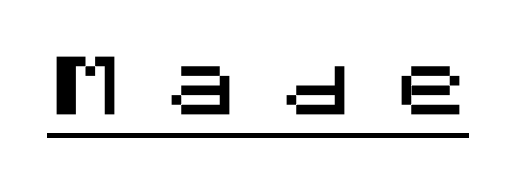
The image shows 77 px sans-serif type, upright; set unusually wide letter spacing (+0.49 em), underlined; medium stroke contrast and a large x-height.
